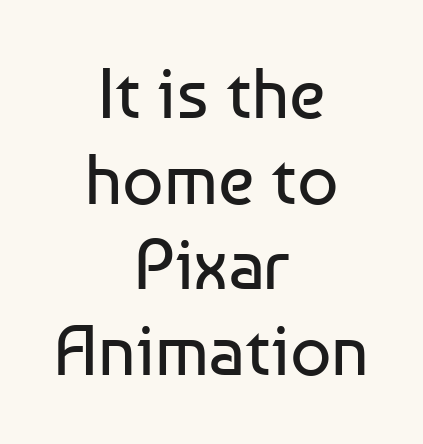
The image shows 72 px regular-weight sans-serif type, upright; set centered, line spacing 1.19x, normal letter spacing, not underlined; low stroke contrast and a medium x-height.
